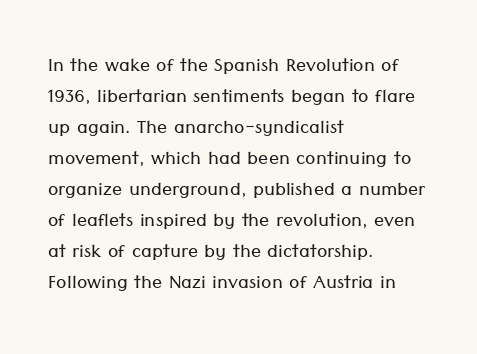
A light-to-regular cut is what we see here. Clear beneath every line of the passage. Vertical strokes here are truly vertical. The passage shown has conventional tracking throughout. Leftover space on each line is placed entirely after the last word.
